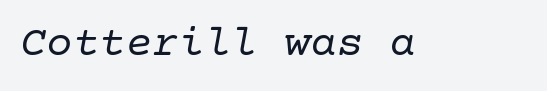
The image shows 44 px regular-weight serif type, italic (leaning right); set normal letter spacing, not underlined; low stroke contrast and a medium x-height.
